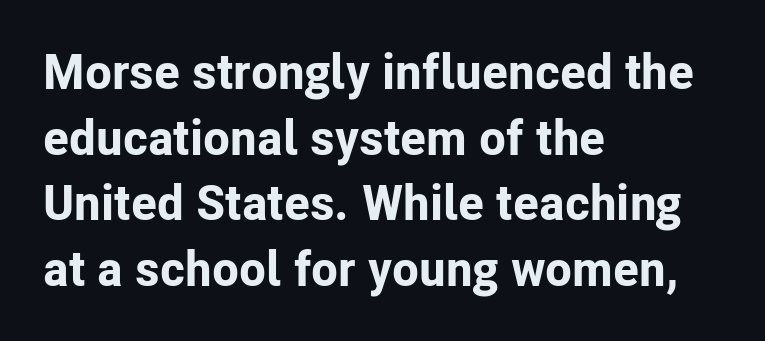
Line beginnings align vertically; line endings do not. Descenders hang freely into open space. I'd describe the lettering as bold — thick and assertive. A typesetter would call this proportional, since set widths differ per character.
